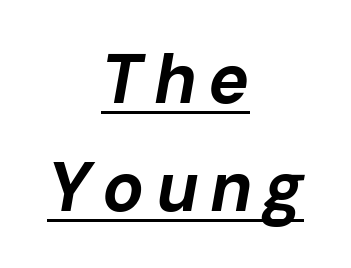
Short and long lines alike share a common midpoint. A rule runs beneath these lines of type. What's the leading like? Ordinary, nothing unusual. In terms of posture, this sample is oblique. The glyphs have the mass of a bold cut. The letters advance in unequal steps, a hallmark of proportional type.
